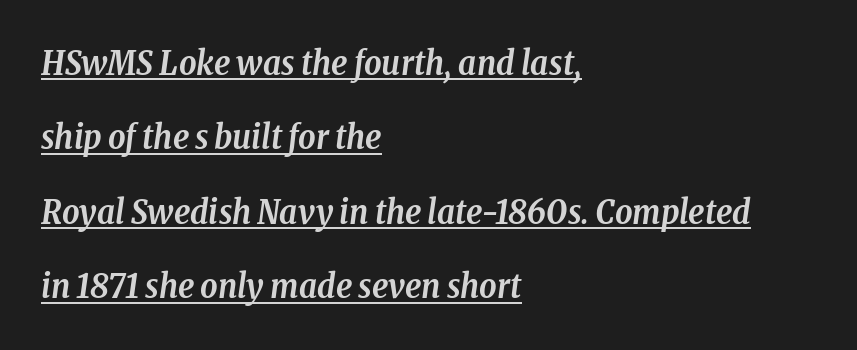
Classification — serif. Vertically, the passage feels expansive, rows floating well apart. The letters are slanted; this is an italic face. The gaps between neighbouring characters are ordinary and unremarkable. These lines are set flush left with a ragged right edge. Glance below the letters and you will spot a drawn line.
